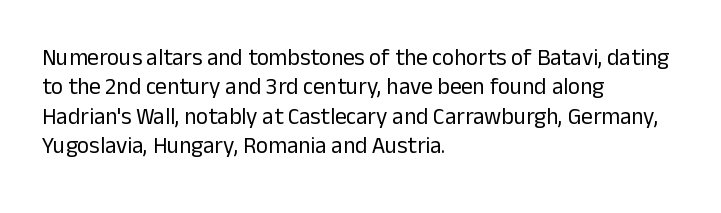
Q: Is the text bold? A: No.
Q: Is the text italic (slanted)? A: No, it is upright.
Q: Is the text underlined? A: No.
Q: How is the paragraph aligned? A: Left-aligned.
Q: Is the spacing between letters normal or unusually wide? A: Normal.
Q: Is the spacing between lines tight, normal or loose? A: Normal.
